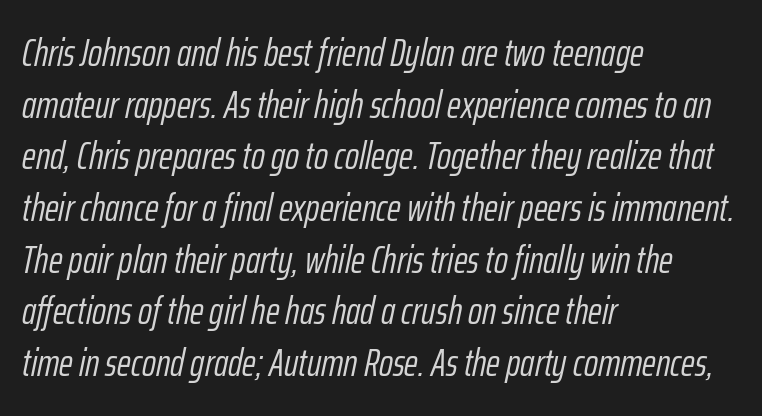
Look at the tracking — it's just the regular setting, nothing added. The space beneath each line is pristine and unruled. The text block is weighted toward the left margin, trailing off unevenly rightward. Is the type slanted? Yes — the strokes lean at a clear angle. Weight: in the light-to-regular range. This sample has the flowing, uneven cadence of proportional lettering.
